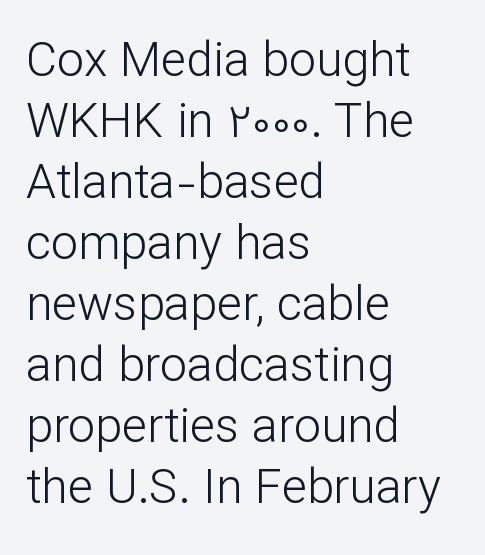
Check where the strokes stop: nothing finishes them off — pure sans. Caption: face not bold, strokes unweighted. The lines sit at an ordinary, default distance from one another. The font's upright variant was chosen for this text. Left-aligned paragraph, ragged on the right. Descenders are the only things crossing below the line.
